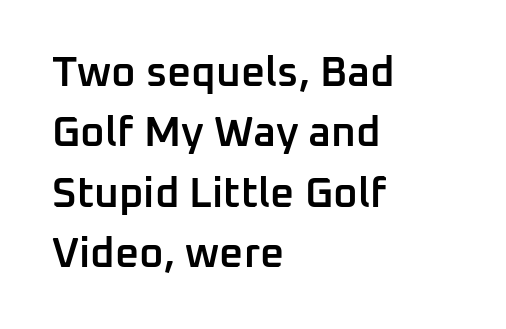
A clean baseline with only descenders dipping below it. Type style note: lacks serifs. The type is set solid horizontally, with unmodified tracking. Interline gaps are of average width in this sample. Nope, not italic — everything's standing straight. Heft: intermediate — a semibold.
